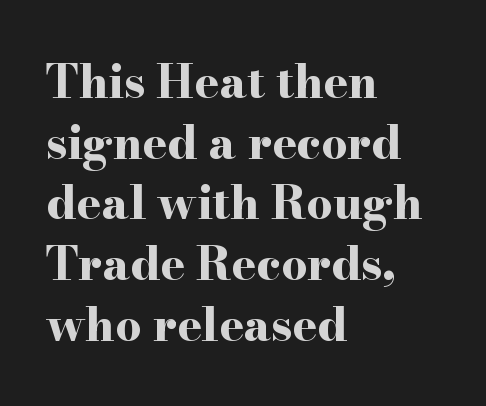
{"serif": "yes", "italic": "no", "bold": "yes", "weight": "bold", "width": "wide", "stroke_contrast": "high", "x_height": "small", "monospaced": "no", "underline": "no", "align": "left", "line_spacing": "normal", "line_spacing_ratio": 1.32, "letter_spacing": "normal", "letter_spacing_em": 0.0, "glyph_px": 46}
